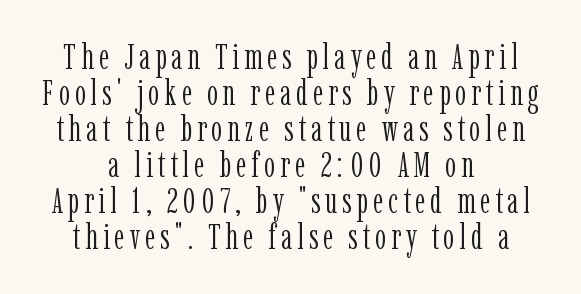
Plain, unruled lines of type. Old-style or modern, the face here clearly has serifs. Is this a fixed-width face? No — the glyphs have proportional, varying widths. Nope, not italic — everything's standing straight. Tightly led — the rows are bunched. Bold? No — there's no thickening of the strokes.
